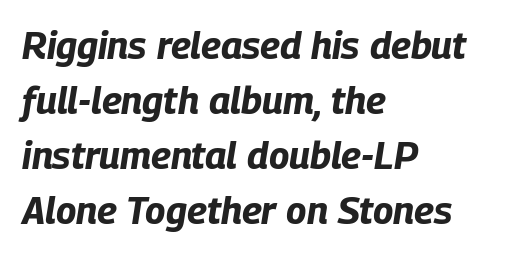
{"italic": "yes", "lean": "right", "slant_degrees": 9, "bold": "yes", "weight": "bold", "width": "condensed", "stroke_contrast": "low", "x_height": "large", "monospaced": "no", "underline": "no", "align": "left", "line_spacing": "normal", "line_spacing_ratio": 1.45, "letter_spacing": "normal", "letter_spacing_em": 0.0, "glyph_px": 38}
